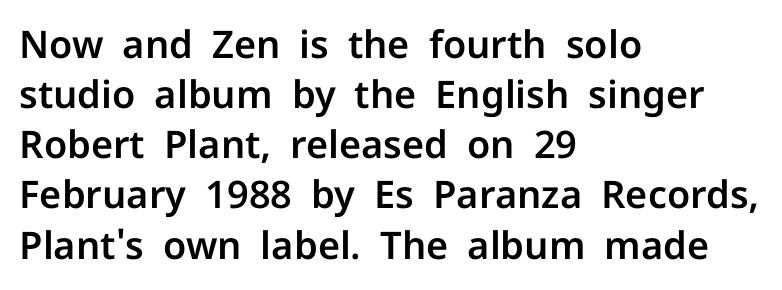
Each row of text sits above clean, open space. Does the copy run flush right? No — it runs flush left. The font family rendered here belongs to the sans-serif group. Every stem runs plumb, perpendicular to the baseline.
